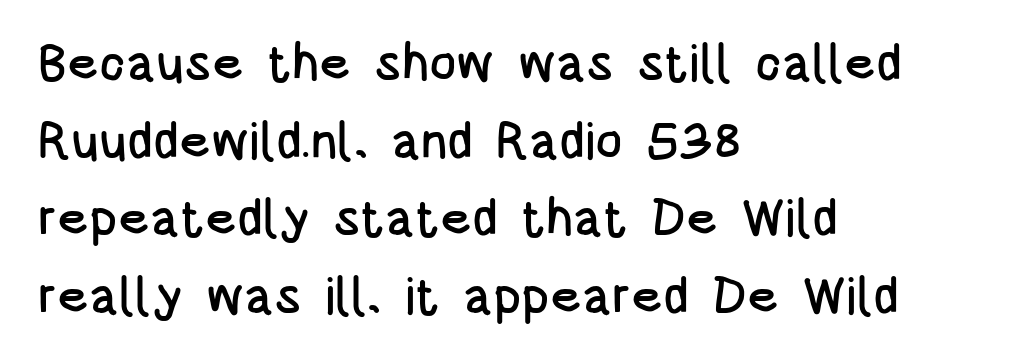
Descender tails drop into unmarked territory. If you drew a ruler down the left edge, every line would touch it. The letters stand straight up with perfectly vertical stems. A typesetter would label this face a sans. In terms of leading, this rendering sits right in the middle. Glyph-to-glyph distance matches everyday printed text.
